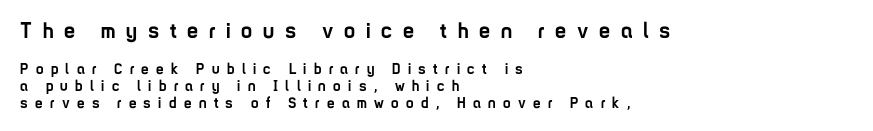
Q: Is the text bold? A: Yes.
Q: Is the text italic (slanted)? A: No, it is upright.
Q: Is the text underlined? A: No.
Q: How is the paragraph aligned? A: Left-aligned.
Q: Is the spacing between letters normal or unusually wide? A: Unusually wide.
Q: Is the spacing between lines tight, normal or loose? A: Tight.
Q: Which block of text is set in a larger size, the first (top) or the second (bottom)? A: The first (top) one.
